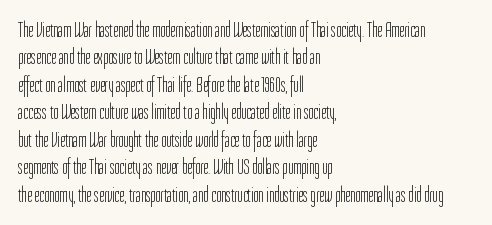
Q: Is the text bold? A: No.
Q: Is the text italic (slanted)? A: No, it is upright.
Q: Is the text underlined? A: No.
Q: How is the paragraph aligned? A: Left-aligned.
Q: Is the spacing between letters normal or unusually wide? A: Normal.
Q: Is the spacing between lines tight, normal or loose? A: Normal.
